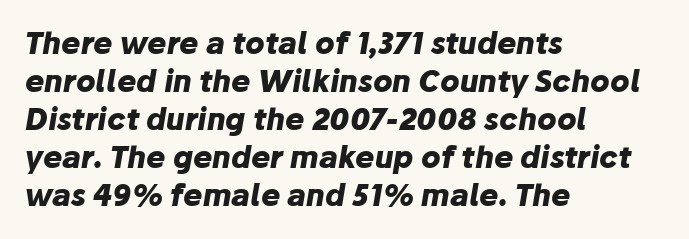
The image shows 29 px heavy type, italic (leaning right); set left-aligned, normal line spacing (1.31x), normal letter spacing, not underlined; low stroke contrast and a medium x-height.
